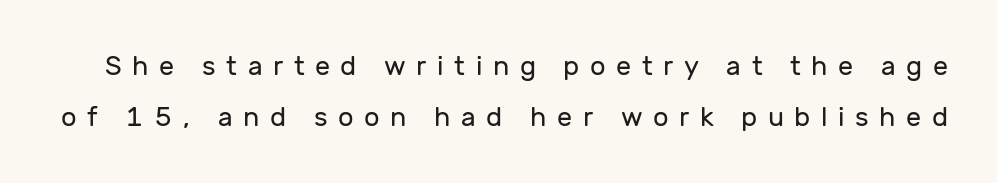
{"italic": "no", "bold": "no", "underline": "no", "line_spacing_ratio": 1.89, "letter_spacing": "wide", "letter_spacing_em": 0.39, "glyph_px": 27}
